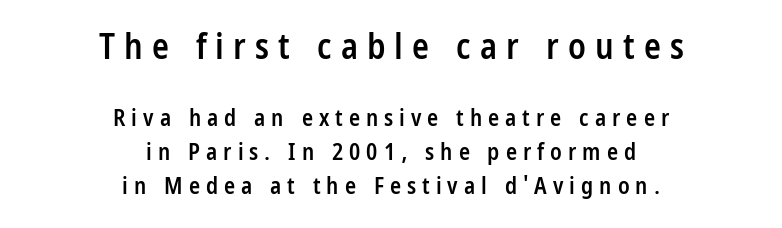
Q: Is the text bold? A: Semi-bold.
Q: Is the text italic (slanted)? A: No, it is upright.
Q: Is the typeface a serif or a sans-serif typeface? A: Sans-serif.
Q: Is the text underlined? A: No.
Q: How is the paragraph aligned? A: Centered.
Q: Is the spacing between letters normal or unusually wide? A: Unusually wide.
Q: Is the spacing between lines tight, normal or loose? A: Normal.
Q: Which block of text is set in a larger size, the first (top) or the second (bottom)? A: The first (top) one.
Q: Width (condensed, normal, or wide)? A: Condensed.
Q: Stroke contrast? A: Low.
Q: x-height? A: Large.
Q: Monospaced? A: No.
